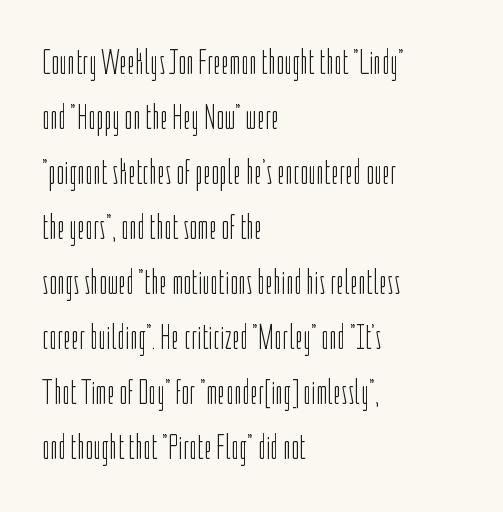
Q: Is the text bold? A: No.
Q: Is the text italic (slanted)? A: No, it is upright.
Q: Is the typeface a serif or a sans-serif typeface? A: Sans-serif.
Q: Is the text underlined? A: No.
Q: How is the paragraph aligned? A: Left-aligned.
Q: Is the spacing between letters normal or unusually wide? A: Normal.
Q: Is the spacing between lines tight, normal or loose? A: Normal.
Q: Width (condensed, normal, or wide)? A: Condensed.
Q: Stroke contrast? A: Low.
Q: x-height? A: Medium.
Q: Monospaced? A: No.
